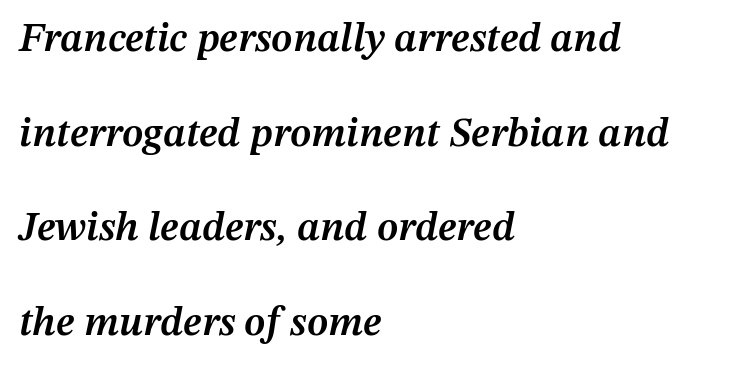
Q: Is the text bold? A: Semi-bold.
Q: Is the text italic (slanted)? A: Yes, it leans right by about 12 degrees.
Q: Is the text underlined? A: No.
Q: How is the paragraph aligned? A: Left-aligned.
Q: Is the spacing between letters normal or unusually wide? A: Normal.
Q: Is the spacing between lines tight, normal or loose? A: Loose.
Q: Width (condensed, normal, or wide)? A: Normal.
Q: Stroke contrast? A: Medium.
Q: x-height? A: Medium.
Q: Monospaced? A: No.
